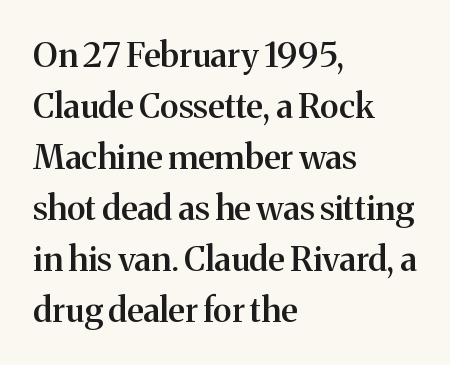
{"serif": "yes", "italic": "no", "bold": "semi", "weight": "semibold", "width": "normal", "stroke_contrast": "medium", "x_height": "medium", "monospaced": "no", "underline": "no", "align": "left", "line_spacing": "normal", "line_spacing_ratio": 1.5, "letter_spacing": "normal", "letter_spacing_em": 0.0, "glyph_px": 34}
